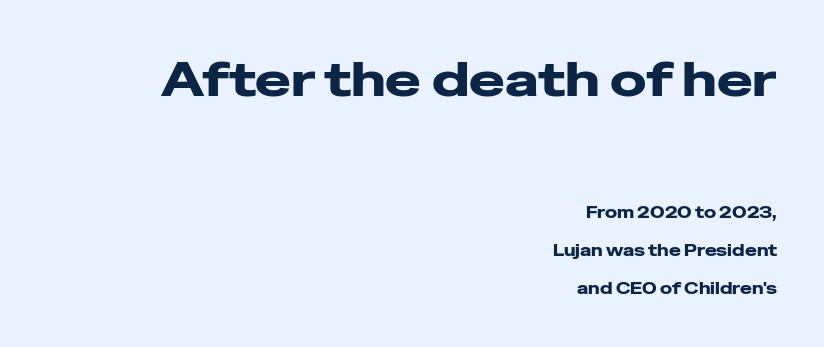
The image shows 48 px heavy, wide sans-serif type, upright; set right-aligned, loose line spacing (2.4x), normal letter spacing, not underlined; the first (top) block is 3.0x larger; low stroke contrast and a medium x-height.
